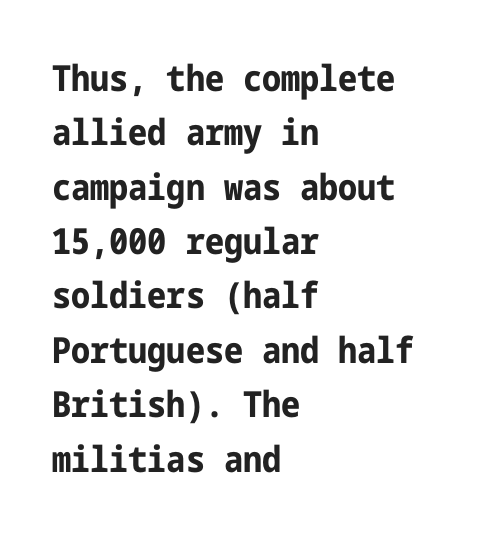
Q: Is the text bold? A: Yes.
Q: Is the text italic (slanted)? A: No, it is upright.
Q: Is the typeface a serif or a sans-serif typeface? A: Sans-serif.
Q: Is the text underlined? A: No.
Q: How is the paragraph aligned? A: Left-aligned.
Q: Is the spacing between letters normal or unusually wide? A: Normal.
Q: Is the spacing between lines tight, normal or loose? A: Normal.
Q: Width (condensed, normal, or wide)? A: Condensed.
Q: Stroke contrast? A: Low.
Q: x-height? A: Medium.
